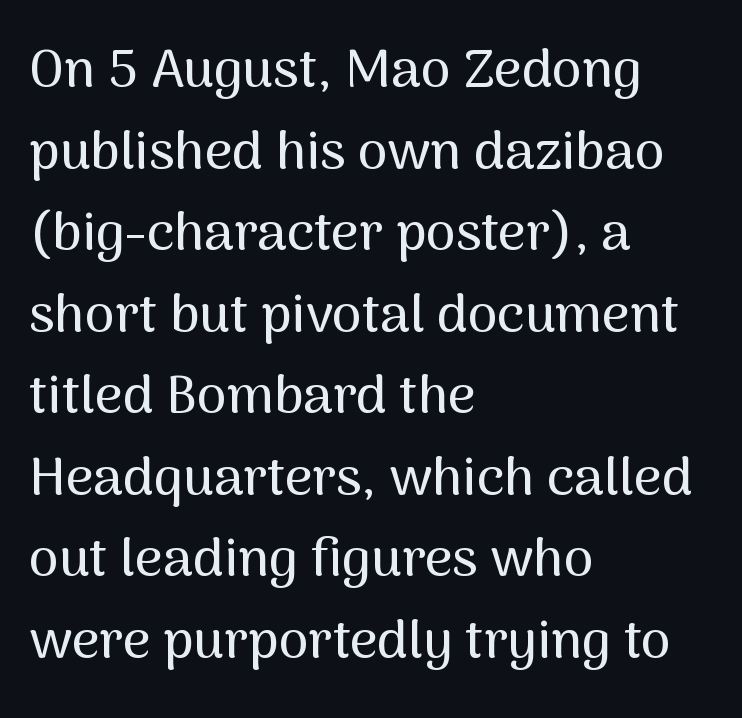
The ragged edge is on the right, which tells us the setting is flush left. Each letter keeps its own natural width here, so spacing adapts to shape. This rendering leaves character spacing at its baseline value. Reading down the column, the eye jumps a familiar distance to each next line.
